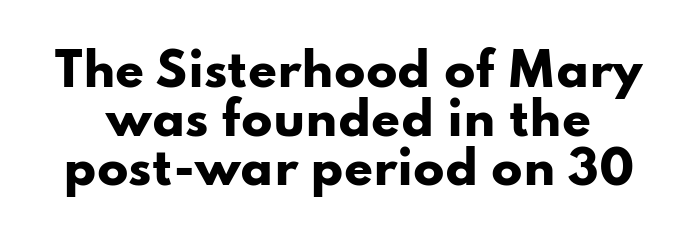
The image shows 46 px heavy, wide sans-serif type, upright; set tight line spacing (1.06x), normal letter spacing, not underlined; low stroke contrast and a small x-height.
